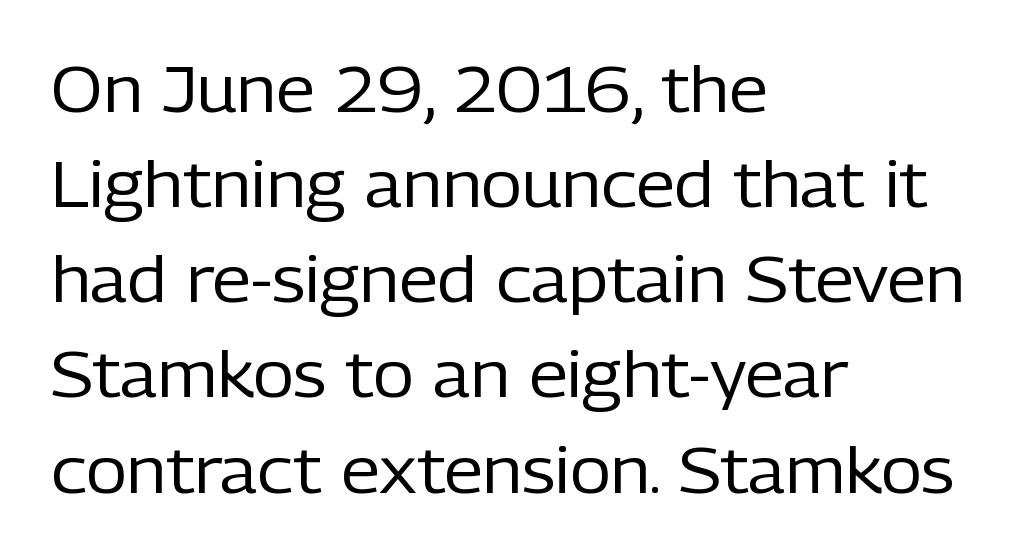
The image shows 63 px regular-weight sans-serif type, upright; set left-aligned, normal line spacing (1.51x), normal letter spacing, not underlined; low stroke contrast and a medium x-height.
